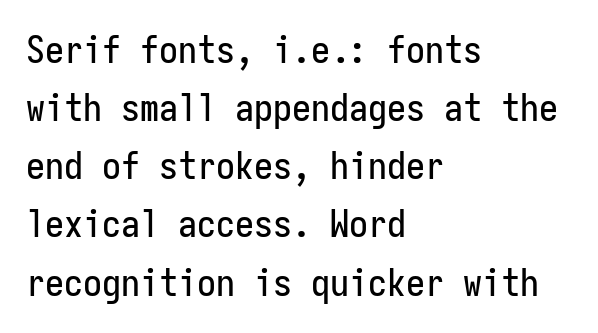
The lettering holds an erect, upright posture throughout. Visually the block forms a straight wall on the left and a jagged coastline on the right. The rendering shows plain stroke endings on the letterforms — a sans-serif design. Normally led — the rows are evenly, conventionally spaced.
